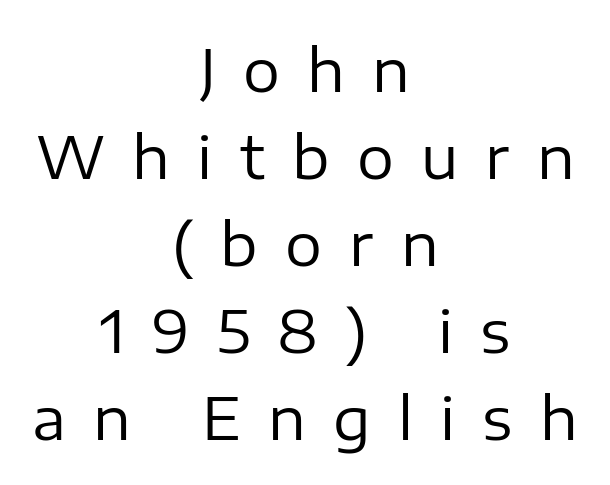
The image shows 58 px regular-weight sans-serif type, upright; set centered, normal line spacing (1.5x), unusually wide letter spacing (+0.47 em), not underlined; low stroke contrast and a medium x-height.
